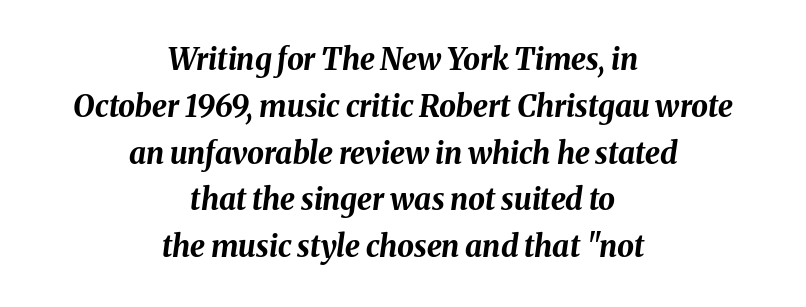
{"italic": "yes", "lean": "right", "slant_degrees": 8, "bold": "yes", "weight": "bold", "width": "normal", "stroke_contrast": "medium", "x_height": "medium", "monospaced": "no", "underline": "no", "align": "center", "line_spacing": "normal", "line_spacing_ratio": 1.56, "letter_spacing": "normal", "letter_spacing_em": 0.0, "glyph_px": 30}
